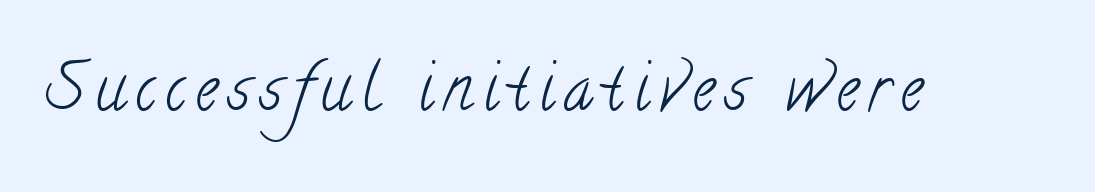
{"bold": "no", "weight": "light", "width": "condensed", "stroke_contrast": "low", "x_height": "small", "monospaced": "no", "underline": "no", "glyph_px": 64}
